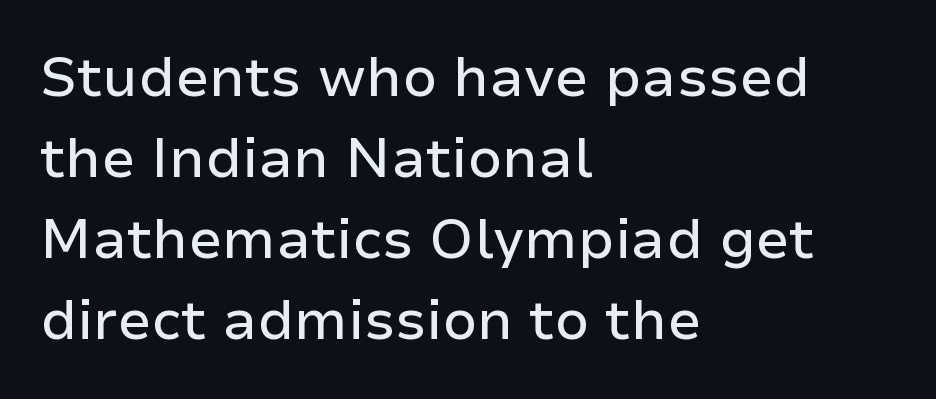
Q: Is the text italic (slanted)? A: No, it is upright.
Q: Is the typeface a serif or a sans-serif typeface? A: Sans-serif.
Q: Is the text underlined? A: No.
Q: How is the paragraph aligned? A: Left-aligned.
Q: Is the spacing between letters normal or unusually wide? A: Normal.
Q: Is the spacing between lines tight, normal or loose? A: Normal.
Q: Width (condensed, normal, or wide)? A: Normal.
Q: Stroke contrast? A: Low.
Q: x-height? A: Medium.
Q: Monospaced? A: No.
